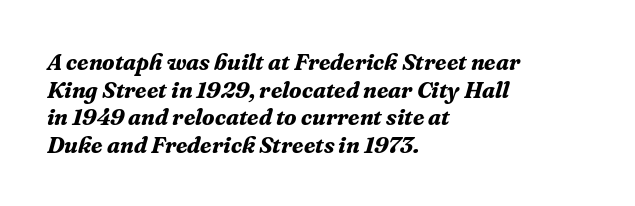
The space directly below the letters is spotless. Characters follow at the spacing the type designer built in. Posture: slanted. Typeset ragged right — the left edge is the straight one. You'd pick this weight for a headline — it's a proper bold.
